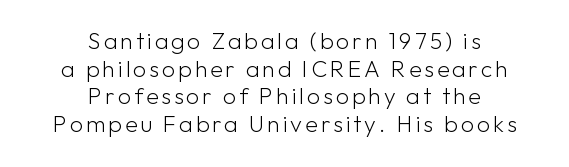
Casual observation: everything's sitting right in the middle. The lettering stays uniformly vertical, giving the passage a roman look. Descenders hang freely into open space. Unbolded letterforms with no extra heft.
